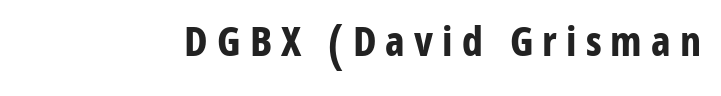
The image shows 41 px bold, condensed sans-serif type, upright; set unusually wide letter spacing (+0.22 em), not underlined; low stroke contrast and a medium x-height.
